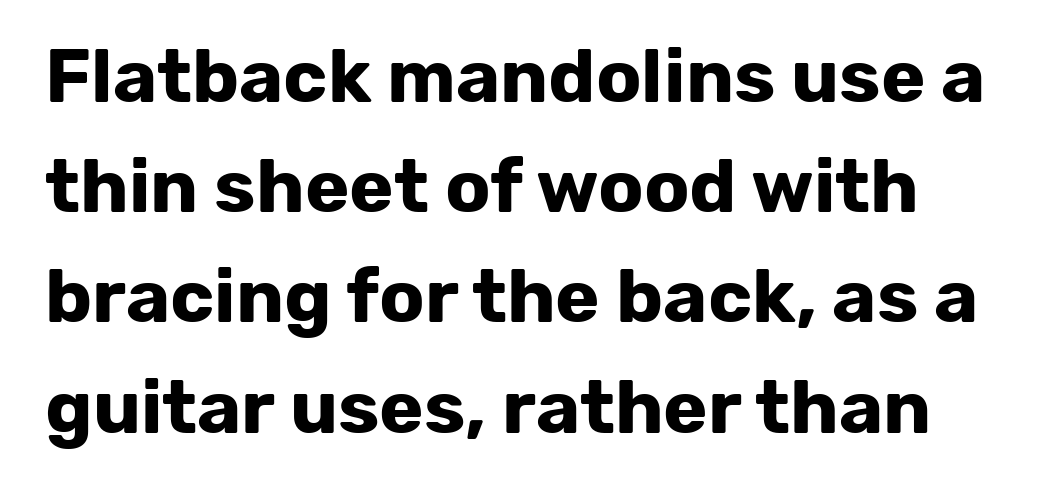
Strokes here are thick enough to call this a true bold. Look at the tracking — it's just the regular setting, nothing added. Bare-footed words on every line. If you drew a line through each stem, it would be perfectly vertical. Typographically, this falls in the sans-serif category.
